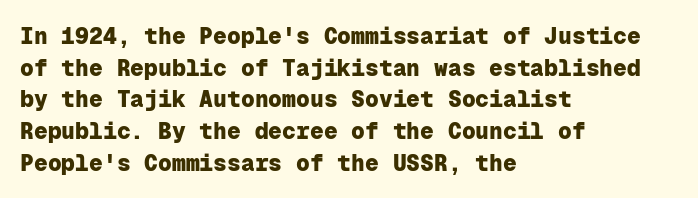
Q: Is the text bold? A: Yes.
Q: Is the text italic (slanted)? A: No, it is upright.
Q: Is the text underlined? A: No.
Q: How is the paragraph aligned? A: Left-aligned.
Q: Is the spacing between letters normal or unusually wide? A: Normal.
Q: Is the spacing between lines tight, normal or loose? A: Normal.
